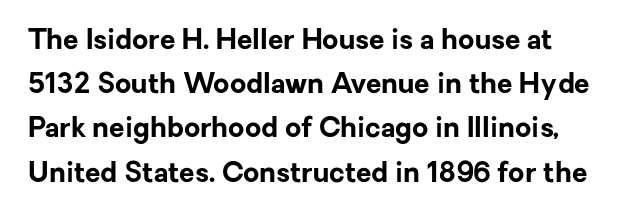
The image shows 28 px bold sans-serif type, upright; set normal line spacing (1.58x), normal letter spacing, not underlined; low stroke contrast and a medium x-height.
